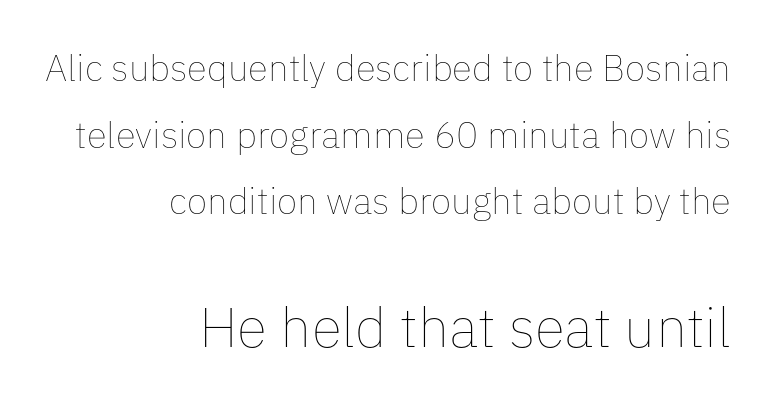
The image shows 56 px thin type, upright; set right-aligned, line spacing 1.8x, normal letter spacing, not underlined; the second (bottom) block is 1.51x larger; low stroke contrast and a medium x-height.
